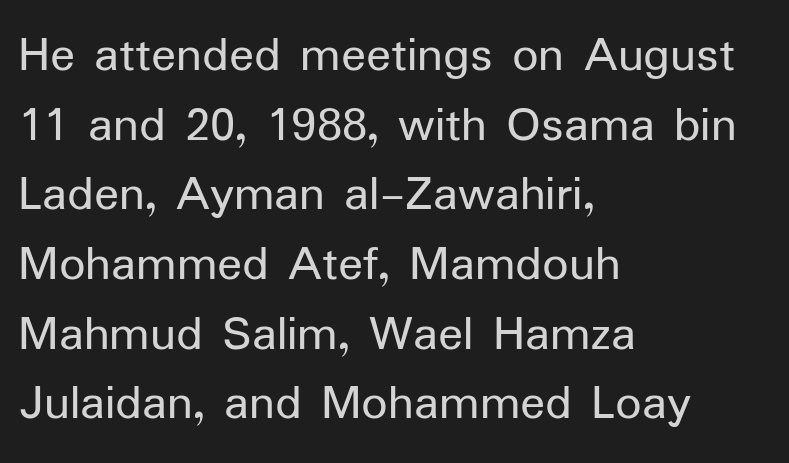
Q: Is the text bold? A: No.
Q: Is the text italic (slanted)? A: No, it is upright.
Q: Is the typeface a serif or a sans-serif typeface? A: Sans-serif.
Q: Is the text underlined? A: No.
Q: How is the paragraph aligned? A: Left-aligned.
Q: Is the spacing between letters normal or unusually wide? A: Normal.
Q: Is the spacing between lines tight, normal or loose? A: Normal.
Q: Width (condensed, normal, or wide)? A: Normal.
Q: Stroke contrast? A: Low.
Q: x-height? A: Medium.
Q: Monospaced? A: No.
